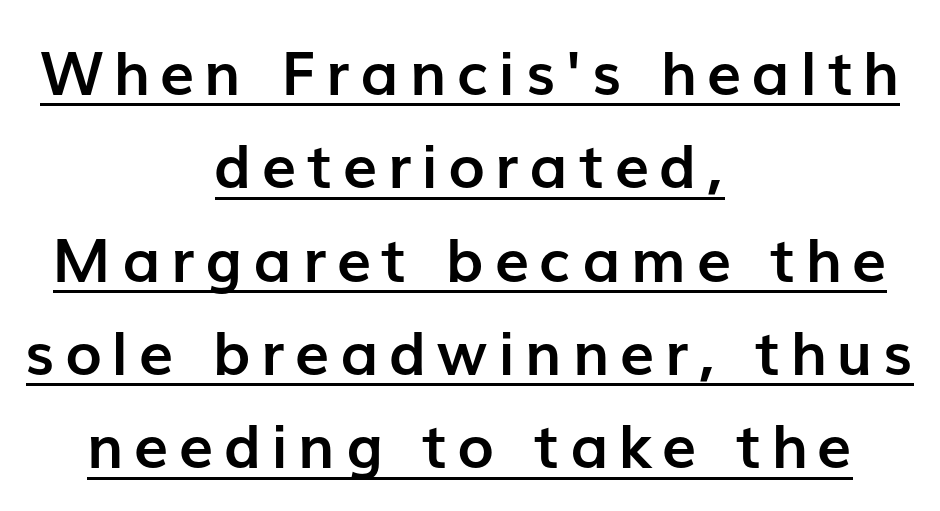
{"serif": "no", "italic": "no", "bold": "yes", "weight": "semibold", "width": "normal", "stroke_contrast": "low", "x_height": "medium", "monospaced": "no", "underline": "yes", "align": "center", "line_spacing": "normal", "line_spacing_ratio": 1.53, "glyph_px": 61}
